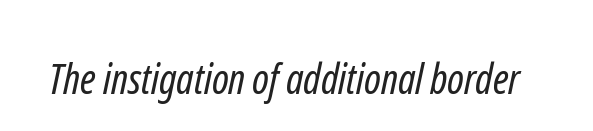
The image shows 42 px regular-weight, condensed sans-serif type; set normal letter spacing, not underlined; low stroke contrast and a medium x-height.
